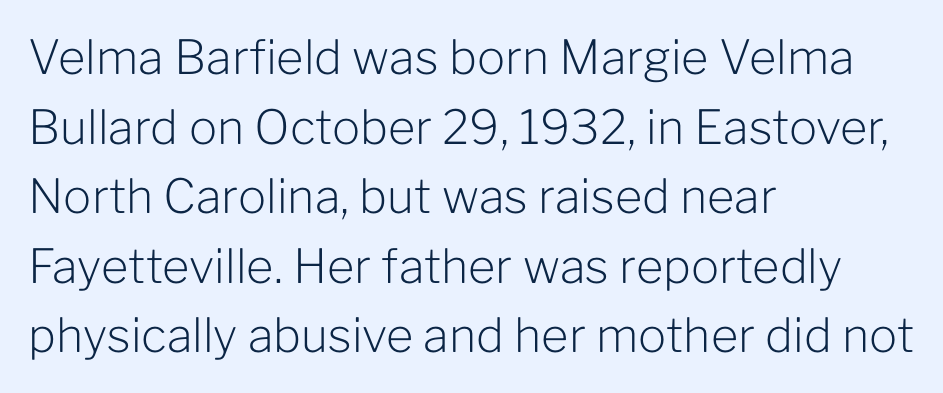
The image shows 47 px light sans-serif type, upright; set left-aligned, normal line spacing (1.48x), normal letter spacing, not underlined; low stroke contrast and a medium x-height.
